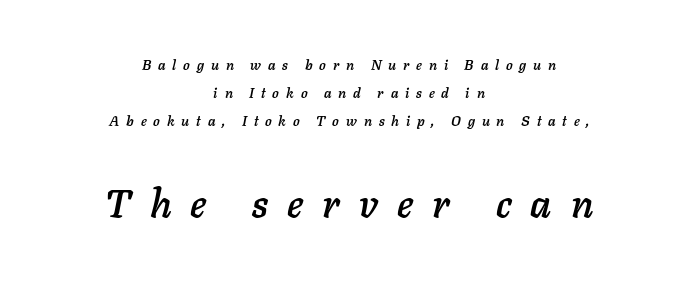
Q: Is the text italic (slanted)? A: Yes, it leans right by about 11 degrees.
Q: Is the text underlined? A: No.
Q: How is the paragraph aligned? A: Centered.
Q: Is the spacing between letters normal or unusually wide? A: Unusually wide.
Q: Is the spacing between lines tight, normal or loose? A: Loose.
Q: Which block of text is set in a larger size, the first (top) or the second (bottom)? A: The second (bottom) one.
Q: Width (condensed, normal, or wide)? A: Normal.
Q: Stroke contrast? A: Low.
Q: x-height? A: Medium.
Q: Monospaced? A: No.
